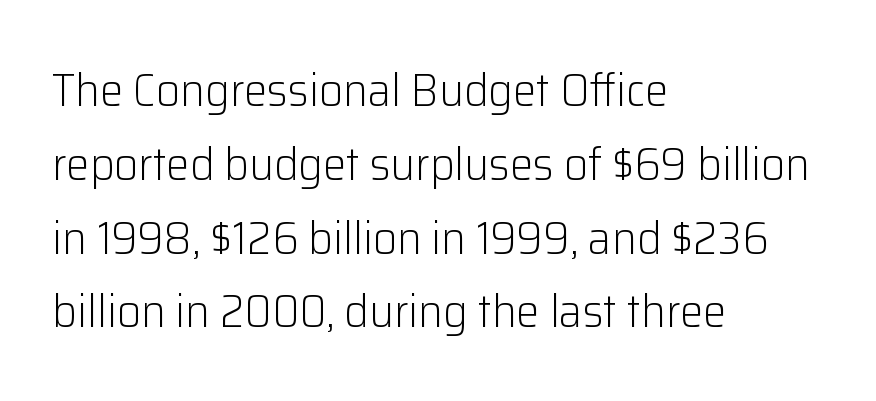
Q: Is the text bold? A: No.
Q: Is the text italic (slanted)? A: No, it is upright.
Q: Is the typeface a serif or a sans-serif typeface? A: Sans-serif.
Q: Is the text underlined? A: No.
Q: How is the paragraph aligned? A: Left-aligned.
Q: Is the spacing between letters normal or unusually wide? A: Normal.
Q: Is the spacing between lines tight, normal or loose? A: Normal.
Q: Width (condensed, normal, or wide)? A: Normal.
Q: Stroke contrast? A: Low.
Q: x-height? A: Medium.
Q: Monospaced? A: No.
